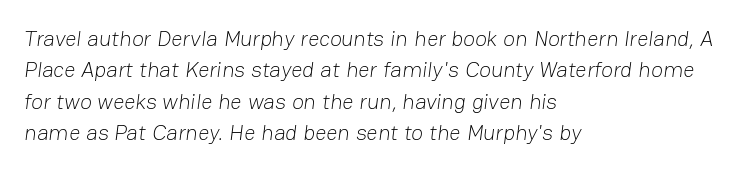
The image shows 22 px text type; set left-aligned, normal line spacing (1.43x), normal letter spacing, not underlined.
